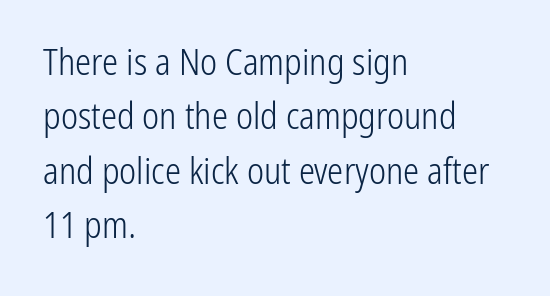
This sample is left-justified, so line endings fall wherever the words run out. Each letter keeps its own natural width here, so spacing adapts to shape. Successive baselines arrive at the customary interval. Counters stay open thanks to moderate or lighter strokes.
